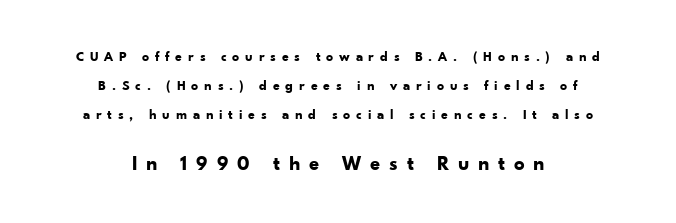
{"italic": "no", "bold": "yes", "underline": "no", "align": "center", "line_spacing": "loose", "line_spacing_ratio": 2.06, "letter_spacing": "wide", "letter_spacing_em": 0.41, "larger_block": "second", "size_ratio": 1.5, "glyph_px": 21}
